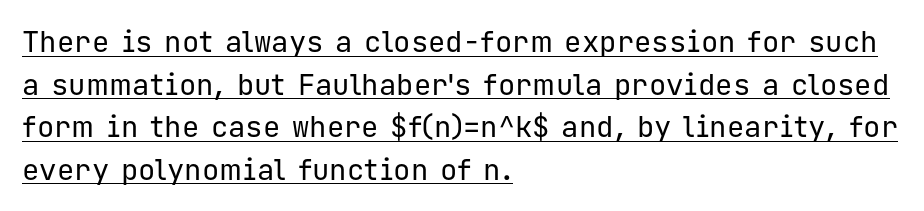
{"serif": "no", "italic": "no", "bold": "no", "weight": "regular", "width": "normal", "stroke_contrast": "low", "x_height": "medium", "monospaced": "yes", "underline": "yes", "align": "left", "line_spacing": "normal", "line_spacing_ratio": 1.47, "letter_spacing": "normal", "letter_spacing_em": 0.0, "glyph_px": 29}
